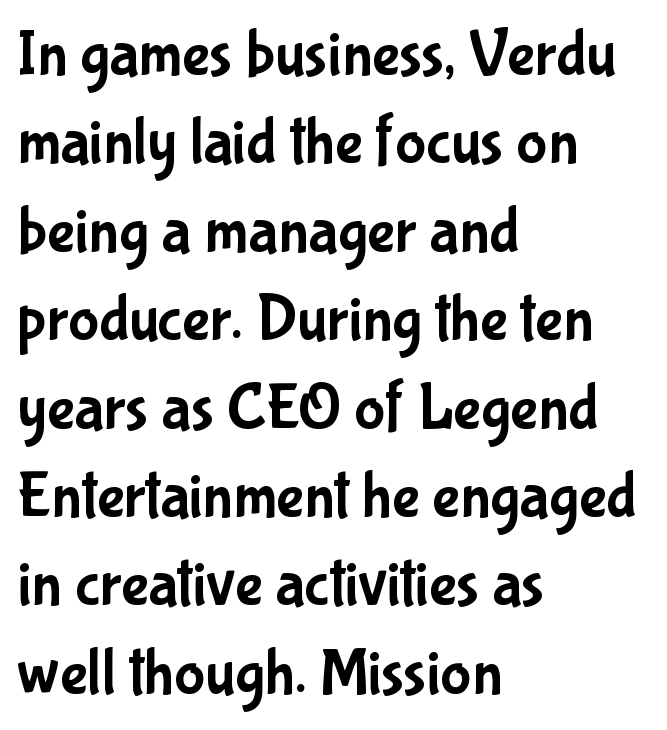
The image shows 65 px condensed sans-serif type, upright; set left-aligned, normal line spacing (1.36x), normal letter spacing, not underlined; low stroke contrast and a medium x-height.
